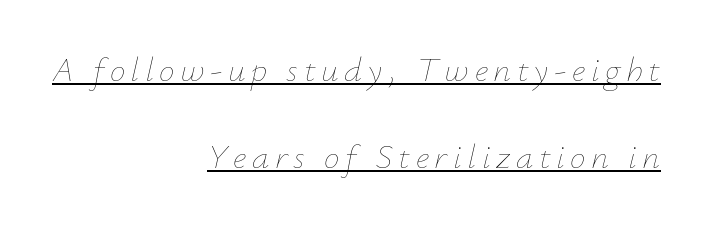
Q: Is the text bold? A: No.
Q: Is the text italic (slanted)? A: Yes, it leans right by about 12 degrees.
Q: Is the text underlined? A: Yes.
Q: How is the paragraph aligned? A: Right-aligned.
Q: Is the spacing between lines tight, normal or loose? A: Loose.
Q: Width (condensed, normal, or wide)? A: Normal.
Q: Stroke contrast? A: Low.
Q: x-height? A: Small.
Q: Monospaced? A: No.
